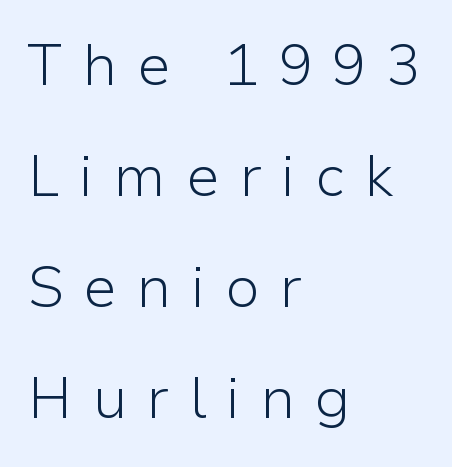
On a weight scale, this lands at 450 or below. The rendering anchors every line to the left-hand side. The designer dialed line spacing up above the default. A roman cut, with each character standing at attention. The glyphs in this specimen are sans serif.
